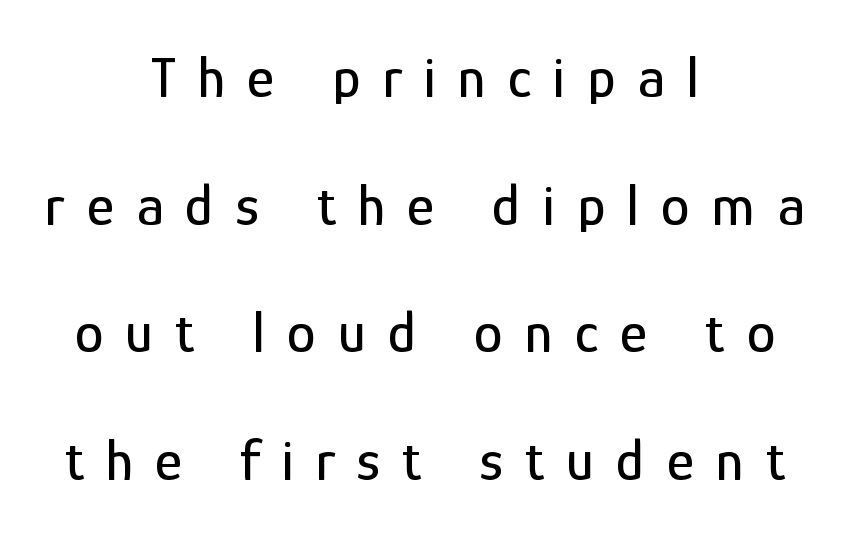
{"serif": "no", "italic": "no", "width": "condensed", "stroke_contrast": "low", "x_height": "medium", "monospaced": "no", "underline": "no", "align": "center", "line_spacing": "loose", "line_spacing_ratio": 2.2, "letter_spacing": "wide", "letter_spacing_em": 0.38, "glyph_px": 58}
